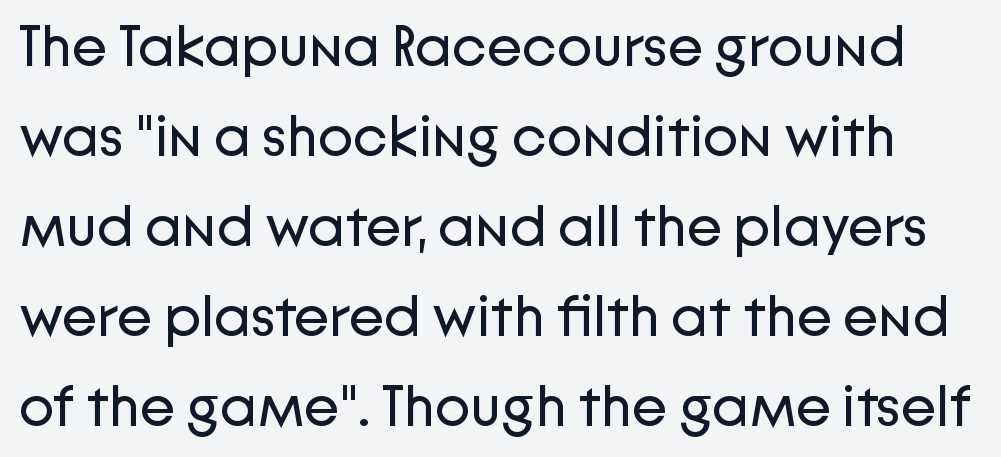
Q: Is the text bold? A: No.
Q: Is the text italic (slanted)? A: No, it is upright.
Q: Is the typeface a serif or a sans-serif typeface? A: Sans-serif.
Q: Is the text underlined? A: No.
Q: Is the spacing between letters normal or unusually wide? A: Normal.
Q: Is the spacing between lines tight, normal or loose? A: Normal.
Q: Width (condensed, normal, or wide)? A: Normal.
Q: Stroke contrast? A: Low.
Q: x-height? A: Medium.
Q: Monospaced? A: No.
